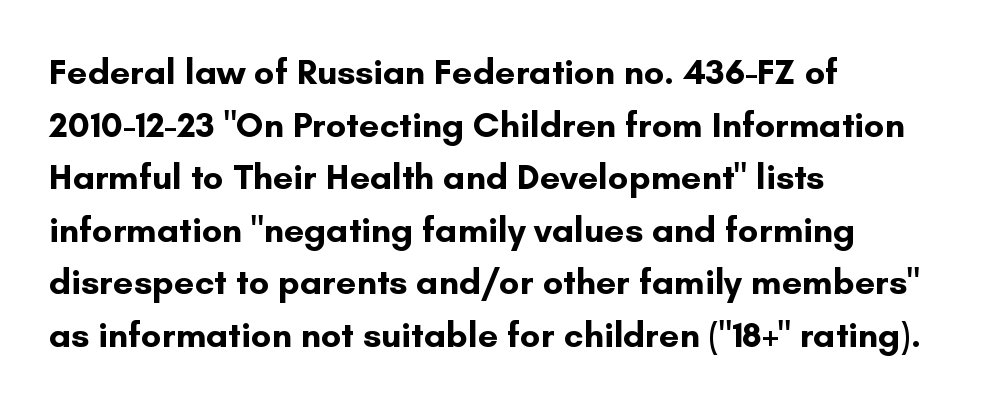
The image shows 36 px bold sans-serif type, upright; set left-aligned, normal line spacing (1.46x), normal letter spacing, not underlined; low stroke contrast and a small x-height.
